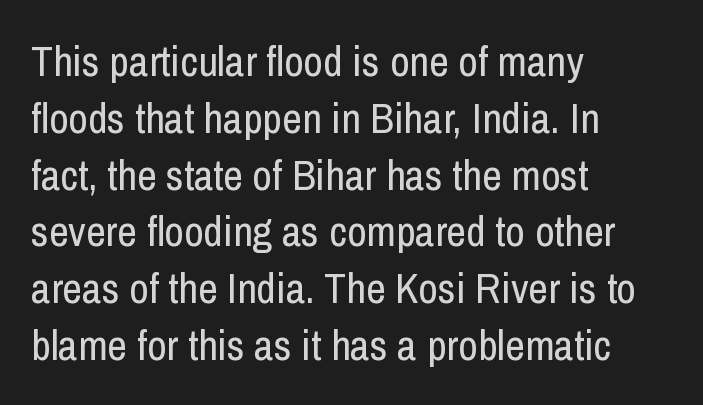
{"serif": "no", "italic": "no", "bold": "no", "weight": "regular", "width": "condensed", "stroke_contrast": "low", "x_height": "medium", "monospaced": "no", "underline": "no", "align": "left", "line_spacing": "normal", "line_spacing_ratio": 1.32, "letter_spacing": "normal", "letter_spacing_em": 0.0, "glyph_px": 43}
